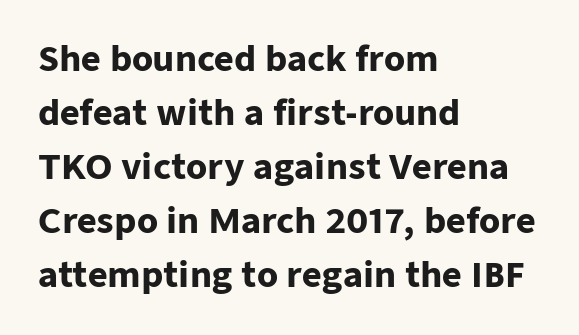
{"serif": "no", "italic": "no", "bold": "yes", "weight": "heavy", "width": "normal", "stroke_contrast": "low", "x_height": "medium", "monospaced": "no", "underline": "no", "align": "left", "line_spacing": "normal", "line_spacing_ratio": 1.59, "letter_spacing": "normal", "letter_spacing_em": 0.0, "glyph_px": 34}
